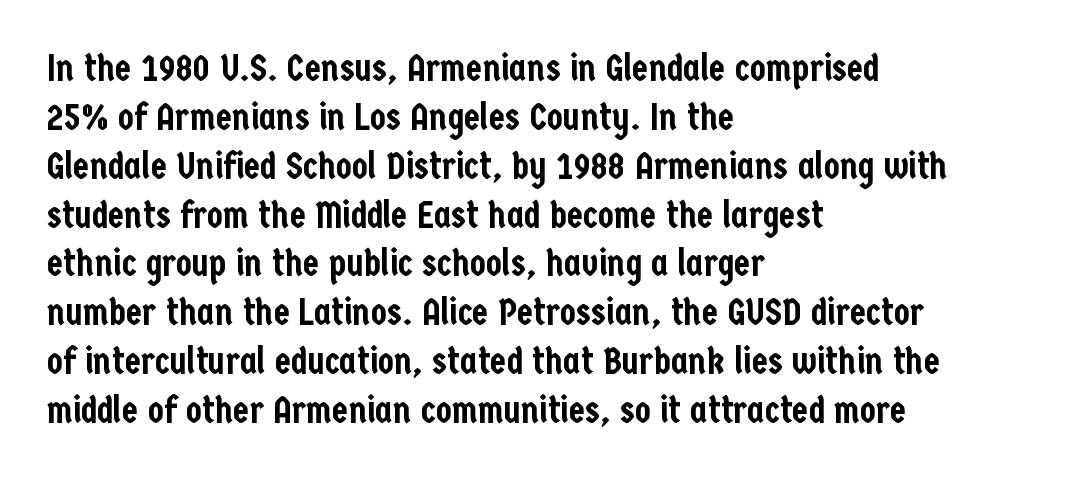
The image shows 37 px condensed sans-serif type, upright; set left-aligned, normal line spacing (1.32x), normal letter spacing, not underlined; low stroke contrast and a medium x-height.
